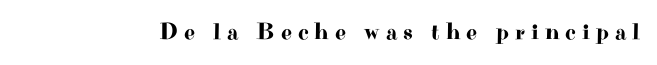
The image shows 24 px text type, upright; set unusually wide letter spacing (+0.25 em), not underlined.
